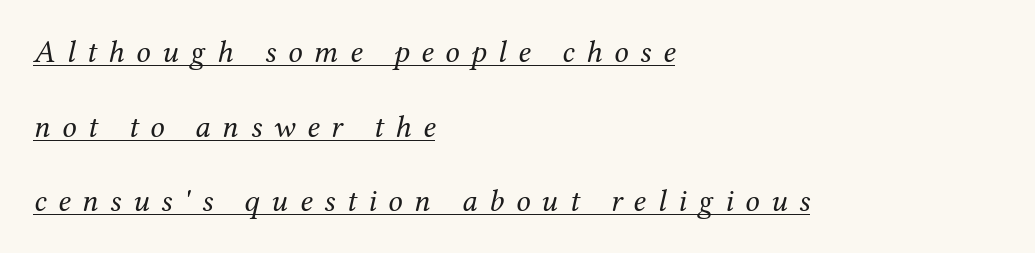
Q: Is the text bold? A: No.
Q: Is the text italic (slanted)? A: Yes, it leans right by about 12 degrees.
Q: Is the typeface a serif or a sans-serif typeface? A: Serif.
Q: Is the text underlined? A: Yes.
Q: How is the paragraph aligned? A: Left-aligned.
Q: Is the spacing between letters normal or unusually wide? A: Unusually wide.
Q: Is the spacing between lines tight, normal or loose? A: Loose.
Q: Width (condensed, normal, or wide)? A: Normal.
Q: Stroke contrast? A: Medium.
Q: x-height? A: Medium.
Q: Monospaced? A: No.
